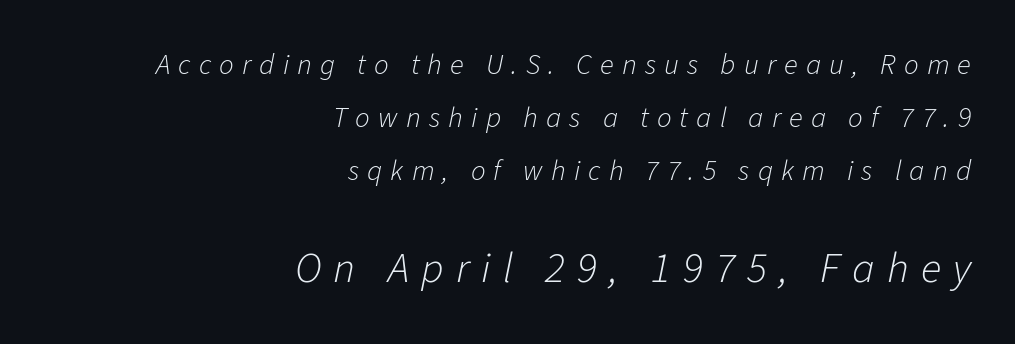
Only glyphs here, with clear space below each row. This is oblique type, the kind used for emphasis or titles. Layout note: lines flush right. Someone cranked the tracking dial way up on this one. Spacing verdict: proportional, widths tailored to each character.
